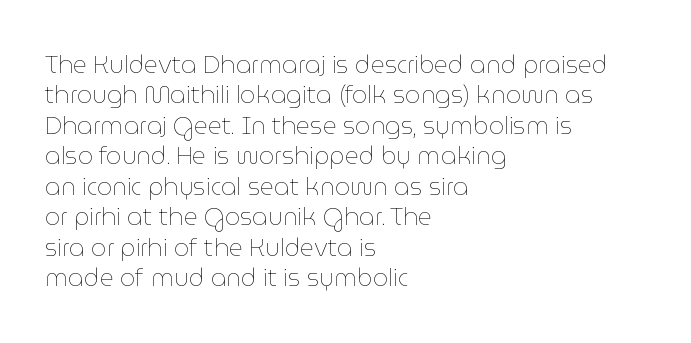
The image shows 24 px text type, upright; set left-aligned, normal line spacing (1.27x), normal letter spacing, not underlined.
